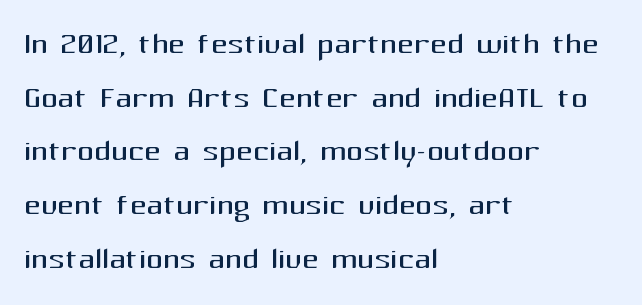
Q: Is the text bold? A: No.
Q: Is the text italic (slanted)? A: No, it is upright.
Q: Is the typeface a serif or a sans-serif typeface? A: Sans-serif.
Q: Is the text underlined? A: No.
Q: How is the paragraph aligned? A: Left-aligned.
Q: Is the spacing between letters normal or unusually wide? A: Normal.
Q: Is the spacing between lines tight, normal or loose? A: Normal.
Q: Width (condensed, normal, or wide)? A: Normal.
Q: Stroke contrast? A: Medium.
Q: x-height? A: Medium.
Q: Monospaced? A: No.
